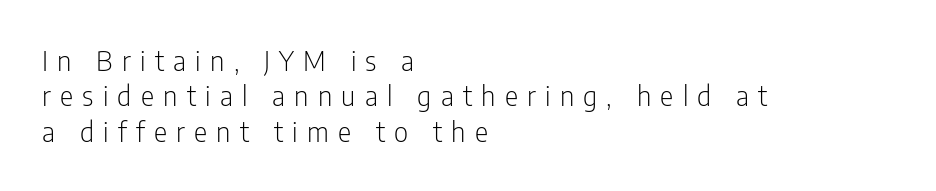
The image shows 28 px light, condensed sans-serif type, upright; set left-aligned, normal line spacing (1.26x), unusually wide letter spacing (+0.33 em), not underlined; low stroke contrast and a medium x-height.
